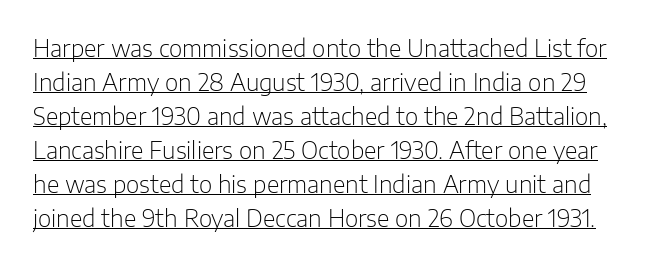
{"italic": "no", "bold": "no", "underline": "yes", "line_spacing": "normal", "line_spacing_ratio": 1.48, "letter_spacing": "normal", "letter_spacing_em": 0.0, "glyph_px": 23}
